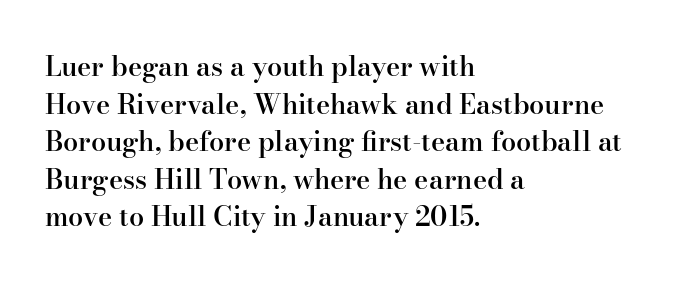
{"italic": "no", "bold": "semi", "underline": "no", "align": "left", "line_spacing": "normal", "line_spacing_ratio": 1.39, "letter_spacing": "normal", "letter_spacing_em": 0.0, "glyph_px": 27}
